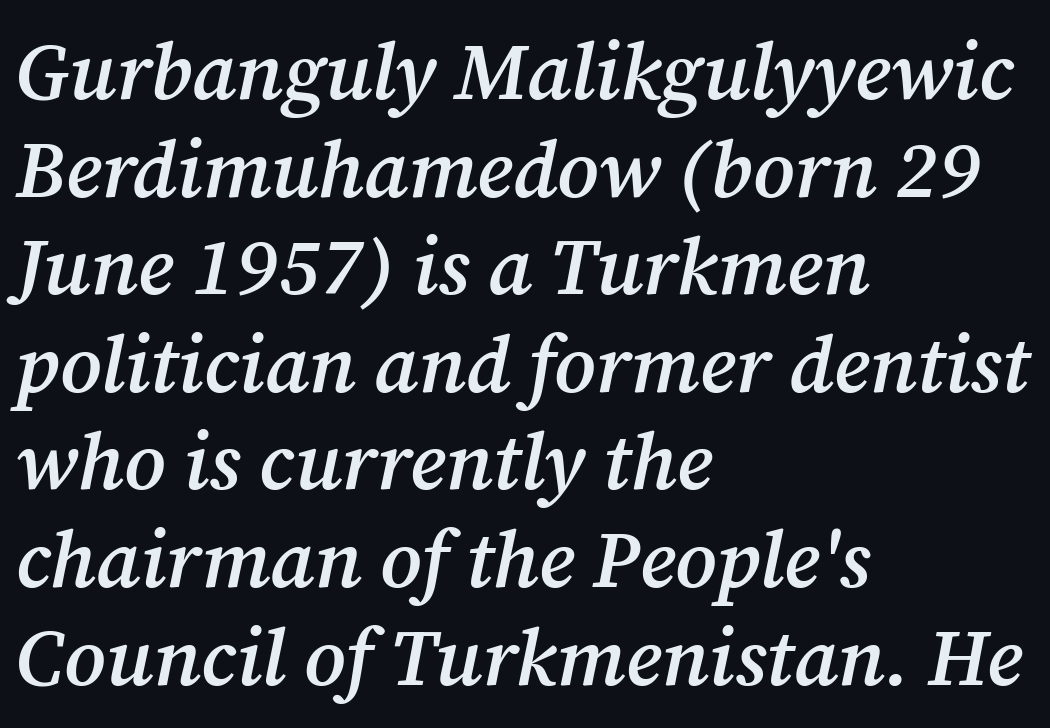
Q: Is the text bold? A: Semi-bold.
Q: Is the text italic (slanted)? A: Yes, it leans right by about 12 degrees.
Q: Is the typeface a serif or a sans-serif typeface? A: Serif.
Q: Is the text underlined? A: No.
Q: How is the paragraph aligned? A: Left-aligned.
Q: Is the spacing between letters normal or unusually wide? A: Normal.
Q: Width (condensed, normal, or wide)? A: Normal.
Q: Stroke contrast? A: Medium.
Q: x-height? A: Medium.
Q: Monospaced? A: No.
